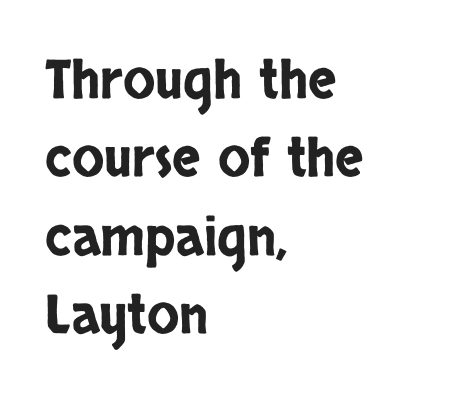
The passage shown is typed in a proportional face where columns would drift. One-word summary of the alignment: left. Interline gaps are of average width in this sample. The typeface chosen for these lines omits serifs. Nothing unusual about the tracking: characters are spaced as the font intends.
